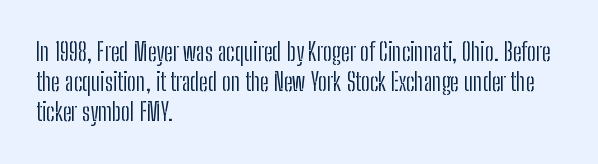
Q: Is the text bold? A: No.
Q: Is the text italic (slanted)? A: No, it is upright.
Q: Is the text underlined? A: No.
Q: How is the paragraph aligned? A: Left-aligned.
Q: Is the spacing between letters normal or unusually wide? A: Normal.
